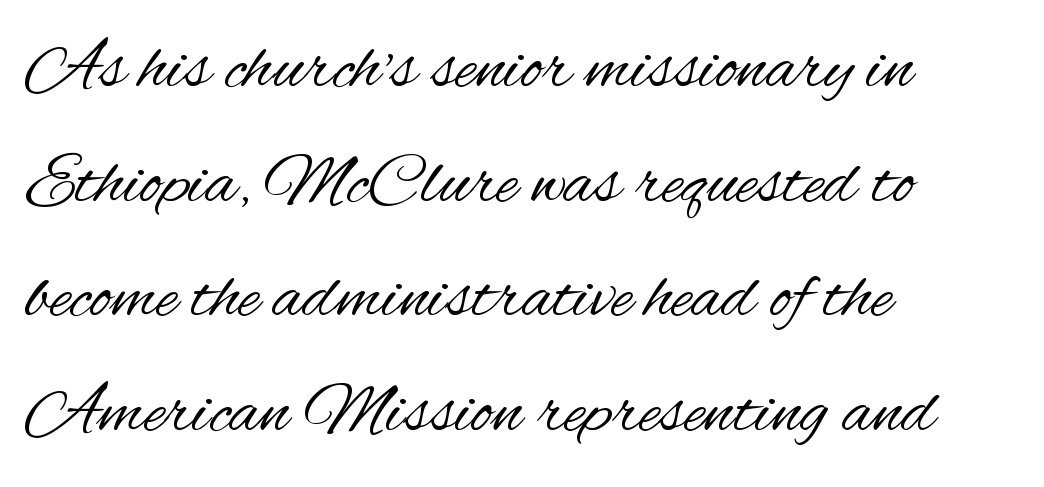
The image shows 73 px regular-weight, condensed sans-serif type; set left-aligned, normal line spacing (1.57x), normal letter spacing, not underlined; medium stroke contrast and a small x-height.
